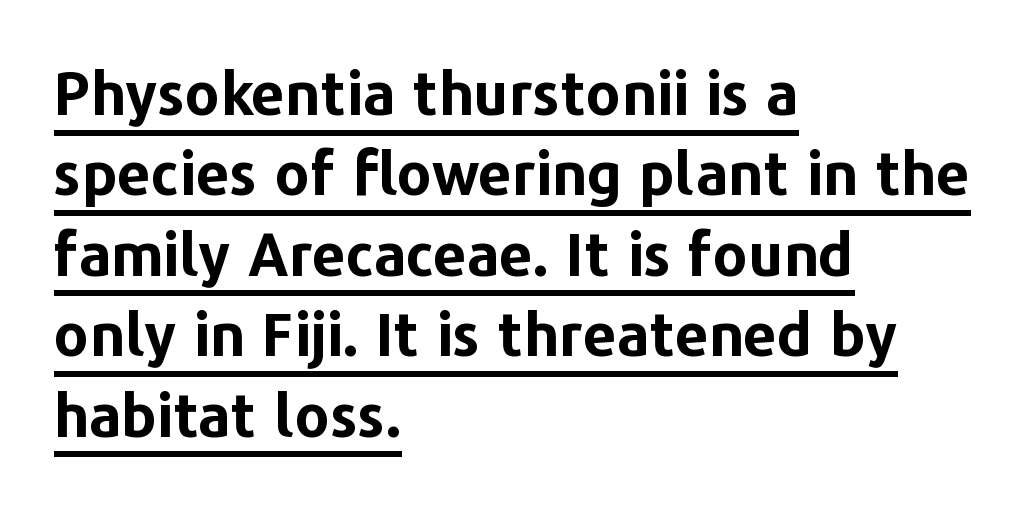
The image shows 60 px bold sans-serif type, upright; set left-aligned, normal line spacing (1.34x), normal letter spacing, underlined; low stroke contrast and a medium x-height.
